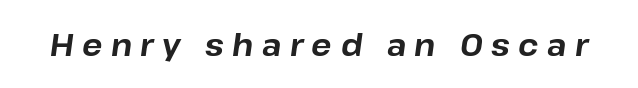
Q: Is the text bold? A: Yes.
Q: Is the text italic (slanted)? A: Yes, it leans right by about 8 degrees.
Q: Is the text underlined? A: No.
Q: Is the spacing between letters normal or unusually wide? A: Unusually wide.
Q: Width (condensed, normal, or wide)? A: Normal.
Q: Stroke contrast? A: Low.
Q: x-height? A: Medium.
Q: Monospaced? A: No.
